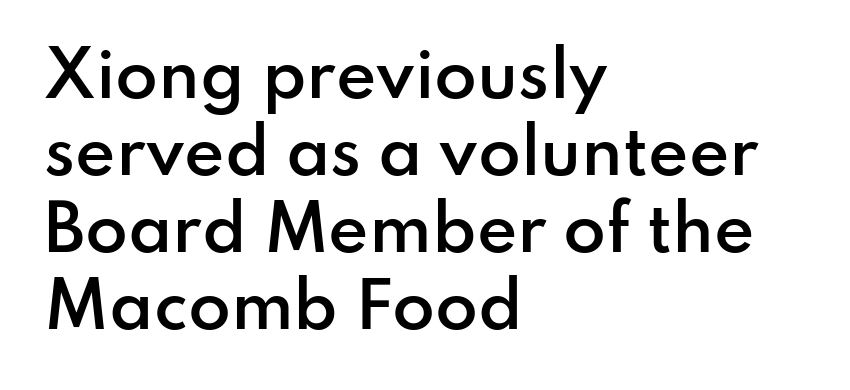
The image shows 62 px semibold sans-serif type, upright; set left-aligned, line spacing 1.24x, normal letter spacing, not underlined; low stroke contrast and a small x-height.
